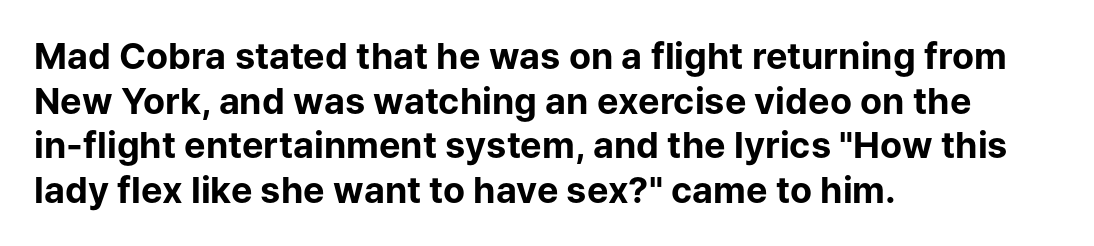
This sample uses plain, unmodified letter spacing. Horizontal alignment here is leftward, the default for most running prose. Varying glyph widths throughout — classic text-font behaviour. The gap between lines stays unmarked. Tall strokes in this sample are plumb rather than angled.
